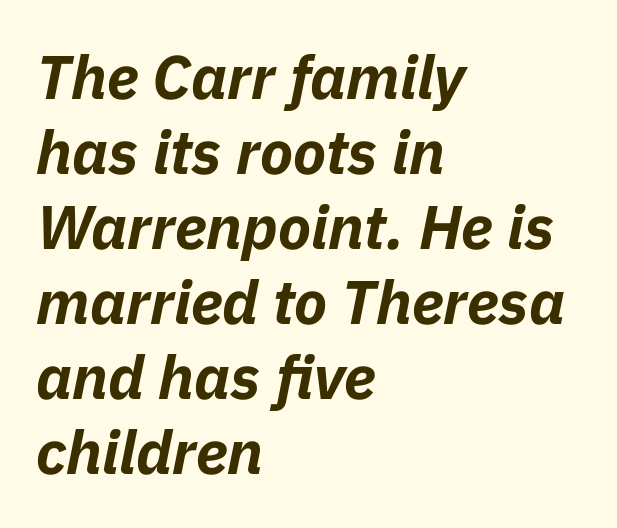
A typesetter would call this proportional, since set widths differ per character. The ragged edge is on the right, which tells us the setting is flush left. Characters follow at the spacing the type designer built in. In terms of posture, this sample is oblique. Descenders hang freely into open space.
